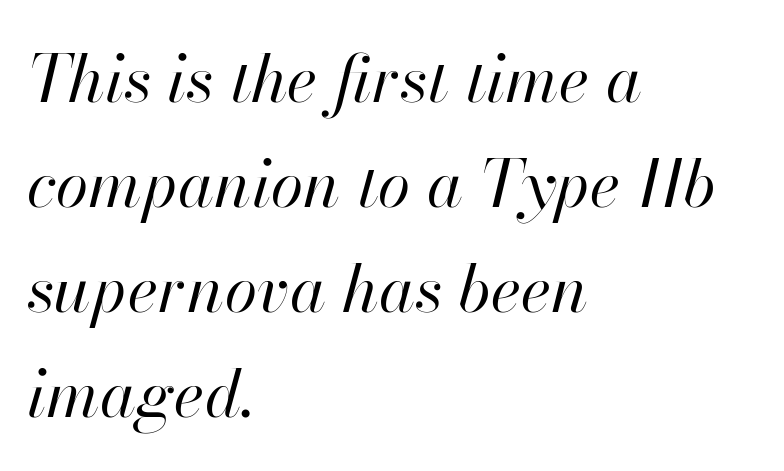
The image shows 66 px regular-weight type, italic (leaning right); set left-aligned, normal line spacing (1.59x), normal letter spacing, not underlined; high stroke contrast and a small x-height.
